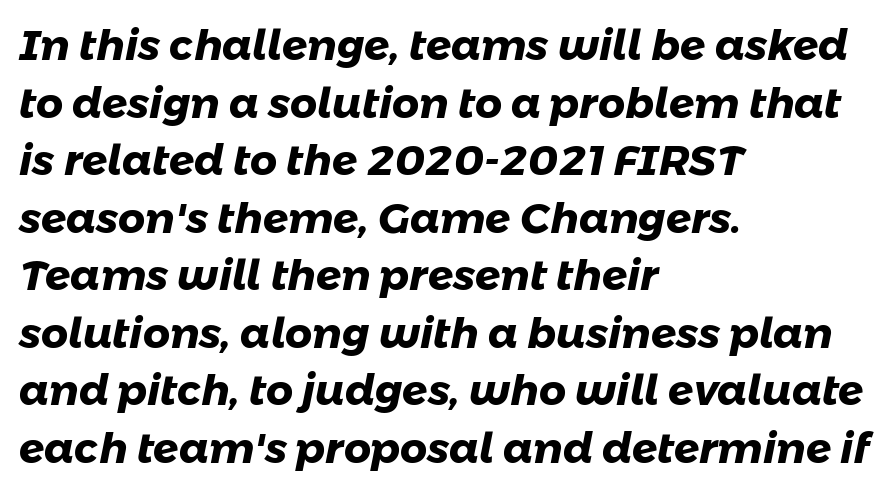
The image shows 42 px heavy sans-serif type; set left-aligned, normal line spacing (1.37x), normal letter spacing, not underlined; low stroke contrast and a medium x-height.
